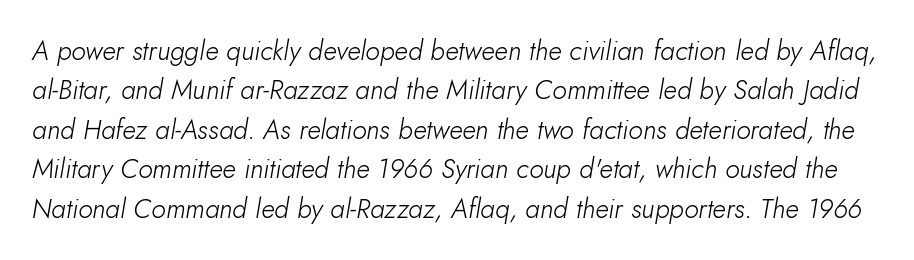
Q: Is the text bold? A: No.
Q: Is the text italic (slanted)? A: Yes, it leans right by about 10 degrees.
Q: Is the text underlined? A: No.
Q: Is the spacing between letters normal or unusually wide? A: Normal.
Q: Is the spacing between lines tight, normal or loose? A: Normal.
